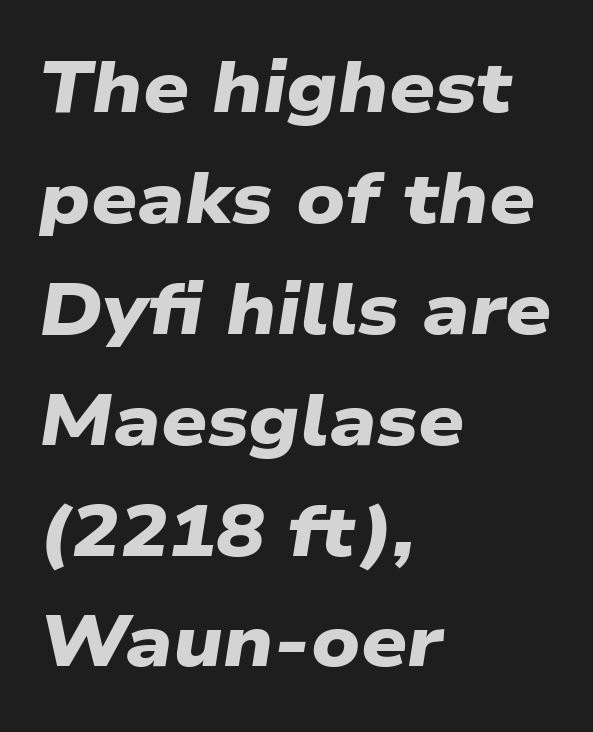
Q: Is the text bold? A: Yes.
Q: Is the typeface a serif or a sans-serif typeface? A: Sans-serif.
Q: Is the text underlined? A: No.
Q: How is the paragraph aligned? A: Left-aligned.
Q: Is the spacing between letters normal or unusually wide? A: Normal.
Q: Is the spacing between lines tight, normal or loose? A: Normal.
Q: Width (condensed, normal, or wide)? A: Wide.
Q: Stroke contrast? A: Low.
Q: x-height? A: Medium.
Q: Monospaced? A: No.
